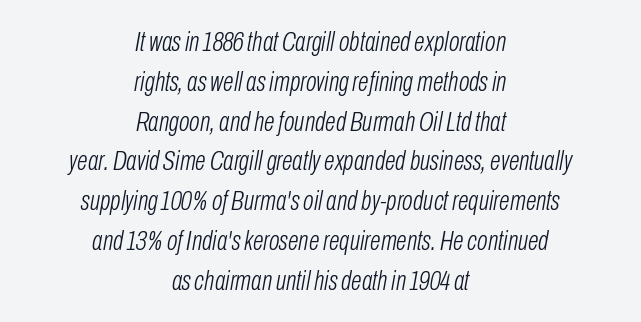
Q: Is the text bold? A: No.
Q: Is the text italic (slanted)? A: Yes, it leans right by about 10 degrees.
Q: Is the text underlined? A: No.
Q: How is the paragraph aligned? A: Centered.
Q: Is the spacing between letters normal or unusually wide? A: Normal.
Q: Is the spacing between lines tight, normal or loose? A: Normal.
Q: Width (condensed, normal, or wide)? A: Condensed.
Q: Stroke contrast? A: Low.
Q: x-height? A: Medium.
Q: Monospaced? A: No.
